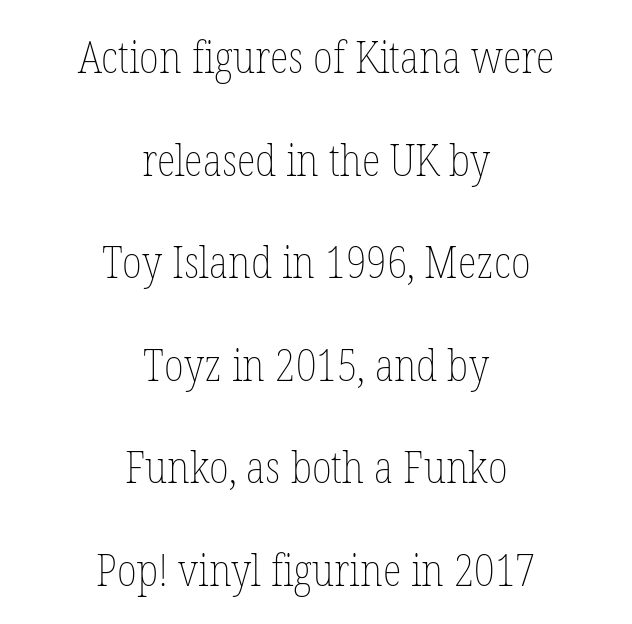
{"italic": "no", "bold": "no", "weight": "thin", "width": "condensed", "stroke_contrast": "low", "x_height": "medium", "monospaced": "no", "underline": "no", "align": "center", "line_spacing": "loose", "line_spacing_ratio": 2.33, "letter_spacing": "normal", "letter_spacing_em": 0.0, "glyph_px": 44}
